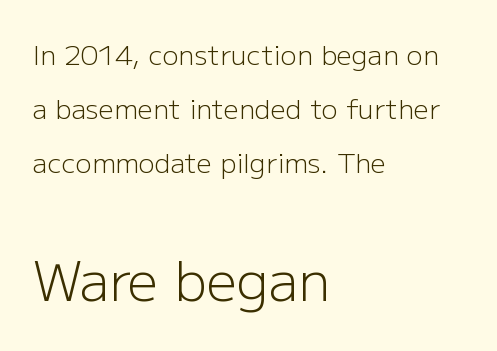
Typeset ragged right — the left edge is the straight one. There is no visible air inserted between adjacent glyphs. Bare-footed words on every line. This sample has the flowing, uneven cadence of proportional lettering.
